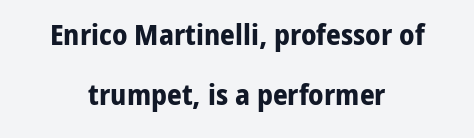
{"serif": "no", "italic": "no", "bold": "yes", "weight": "bold", "width": "normal", "stroke_contrast": "low", "x_height": "medium", "monospaced": "no", "underline": "no", "align": "center", "line_spacing": "loose", "line_spacing_ratio": 2.06, "letter_spacing": "normal", "letter_spacing_em": 0.0, "glyph_px": 29}
